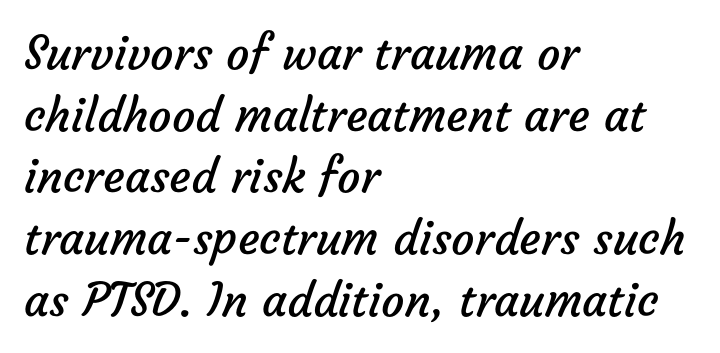
The letters sit at their default tracking, neither squeezed nor spread. Quick note: underline off. Where is the straight margin? On the left. The leading is moderate, giving the passage an even texture. Each letter's strokes conclude bluntly, with no projecting serifs.
